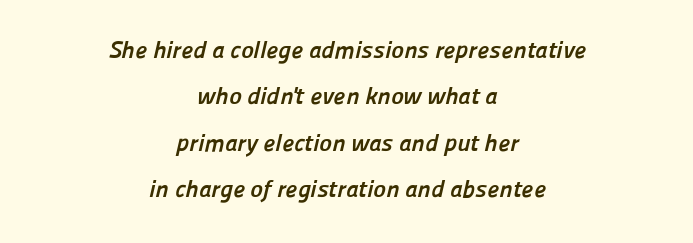
The image shows 24 px bold type; set centered, loose line spacing (1.93x), normal letter spacing, not underlined.
